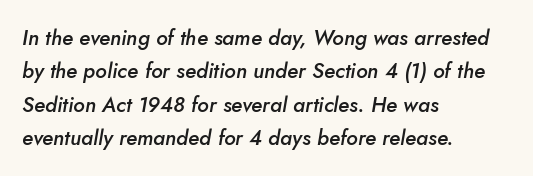
These lines sit exactly where default settings would place them. Stems and bowls a touch heavier than normal — semibold. Tracking value appears to be zero — textbook default spacing. You can tell it's italic because the verticals aren't actually vertical. The space directly below the letters is spotless. Left-aligned paragraph, ragged on the right.
